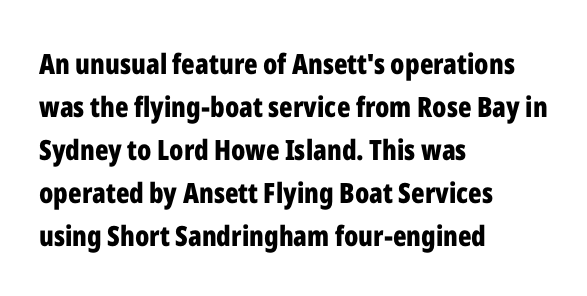
The image shows 28 px bold, condensed sans-serif type, upright; set left-aligned, normal line spacing (1.54x), normal letter spacing, not underlined; low stroke contrast and a medium x-height.
